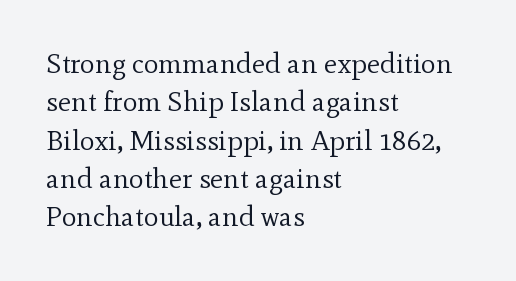
{"serif": "yes", "italic": "no", "bold": "no", "weight": "regular", "width": "normal", "x_height": "small", "monospaced": "no", "underline": "no", "align": "left", "line_spacing": "normal", "line_spacing_ratio": 1.37, "letter_spacing": "normal", "letter_spacing_em": 0.0, "glyph_px": 28}
